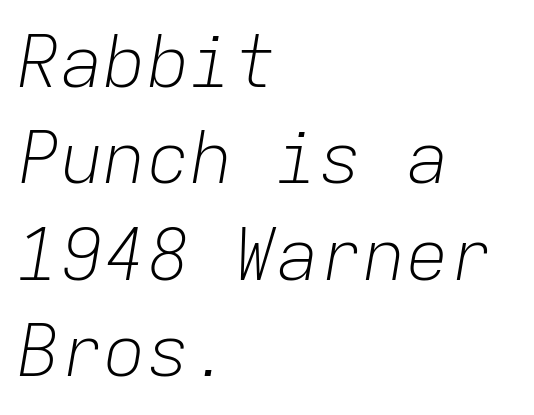
{"italic": "yes", "lean": "right", "slant_degrees": 9, "bold": "no", "weight": "light", "width": "normal", "stroke_contrast": "low", "x_height": "medium", "monospaced": "yes", "underline": "no", "align": "left", "line_spacing": "normal", "line_spacing_ratio": 1.34, "letter_spacing": "normal", "letter_spacing_em": 0.0, "glyph_px": 72}
